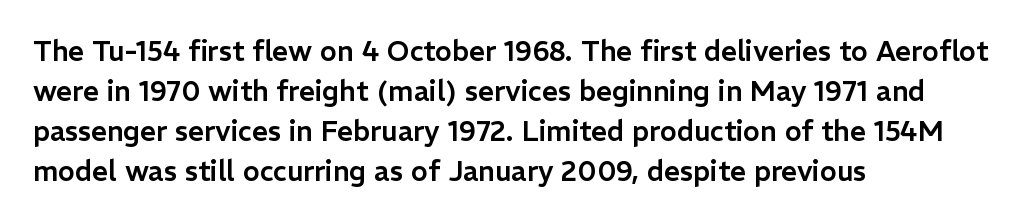
The image shows 28 px sans-serif type, upright; set left-aligned, normal line spacing (1.43x), normal letter spacing, not underlined; low stroke contrast and a medium x-height.
